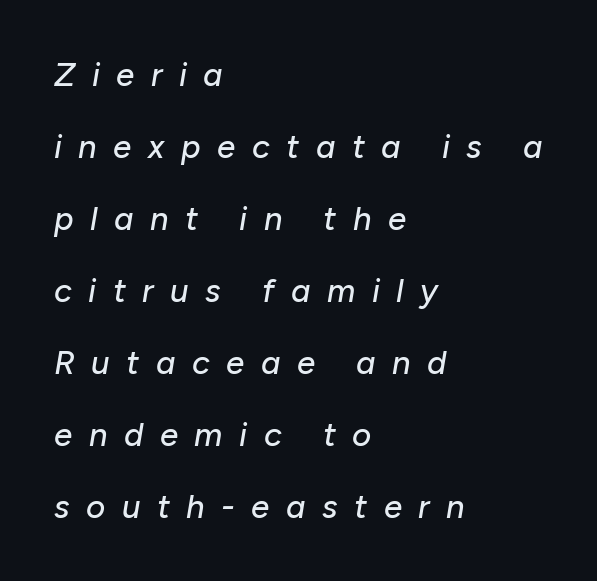
It's the slanting kind of type. The text block is weighted toward the left margin, trailing off unevenly rightward. The leading is generous, giving the passage an open texture. This sample has the flowing, uneven cadence of proportional lettering. Between one letter and the next there's a generous, obvious gap. Anything drawn beneath the words? Only blank space.
